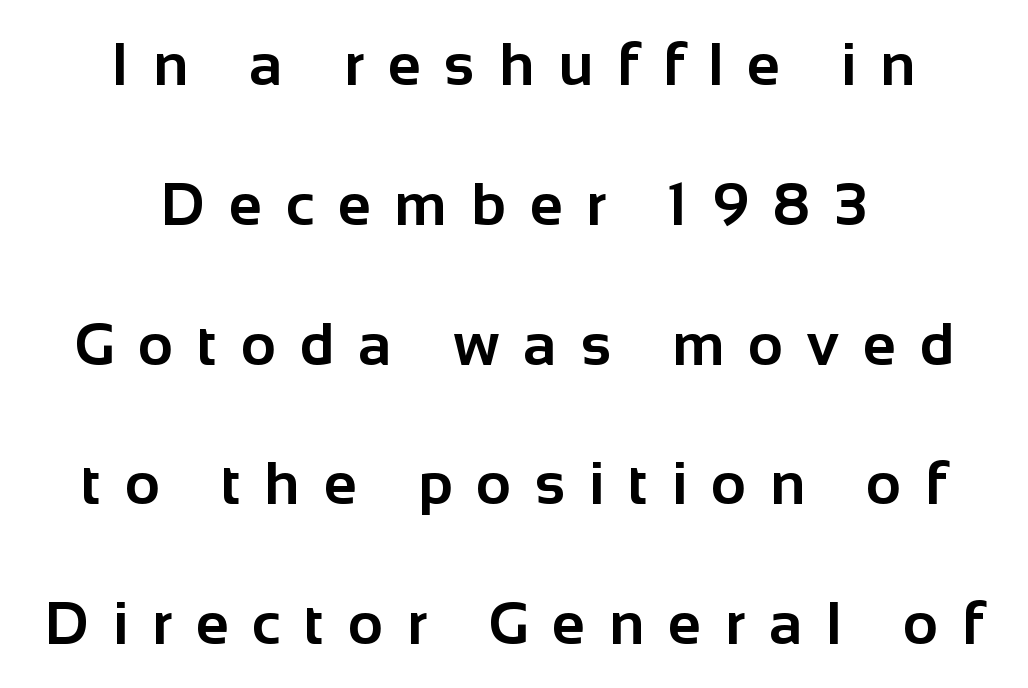
{"serif": "no", "italic": "no", "bold": "yes", "weight": "bold", "width": "normal", "stroke_contrast": "low", "x_height": "medium", "monospaced": "no", "underline": "no", "align": "center", "line_spacing": "loose", "line_spacing_ratio": 2.33, "letter_spacing": "wide", "letter_spacing_em": 0.4, "glyph_px": 60}
